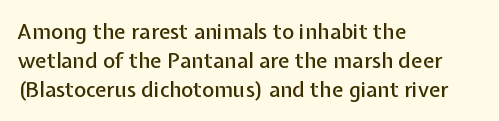
The image shows 21 px text type, upright; set left-aligned, normal line spacing (1.37x), normal letter spacing, not underlined.
